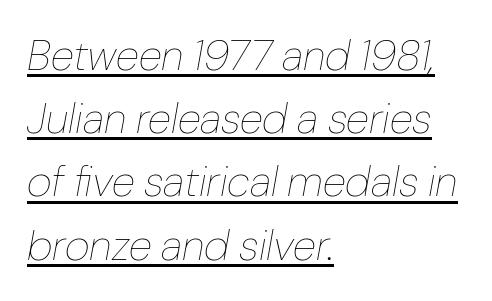
{"italic": "yes", "lean": "right", "slant_degrees": 10, "bold": "no", "weight": "thin", "width": "normal", "stroke_contrast": "low", "x_height": "medium", "monospaced": "no", "underline": "yes", "align": "left", "line_spacing": "normal", "line_spacing_ratio": 1.47, "letter_spacing": "normal", "letter_spacing_em": 0.0, "glyph_px": 43}
